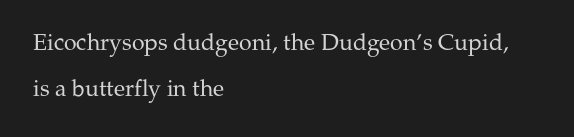
{"italic": "no", "bold": "no", "underline": "no", "align": "left", "line_spacing": "loose", "line_spacing_ratio": 2.02, "letter_spacing": "normal", "letter_spacing_em": 0.0, "glyph_px": 23}
